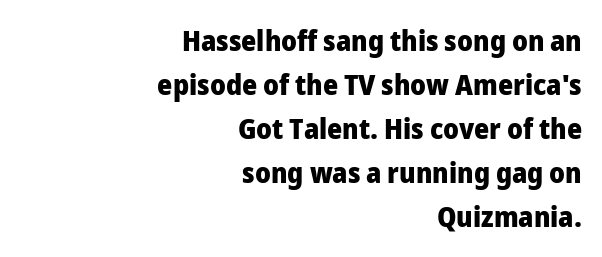
Q: Is the text bold? A: Yes.
Q: Is the text italic (slanted)? A: No, it is upright.
Q: Is the typeface a serif or a sans-serif typeface? A: Sans-serif.
Q: Is the text underlined? A: No.
Q: How is the paragraph aligned? A: Right-aligned.
Q: Is the spacing between letters normal or unusually wide? A: Normal.
Q: Is the spacing between lines tight, normal or loose? A: Normal.
Q: Width (condensed, normal, or wide)? A: Normal.
Q: Stroke contrast? A: Low.
Q: x-height? A: Medium.
Q: Monospaced? A: No.
